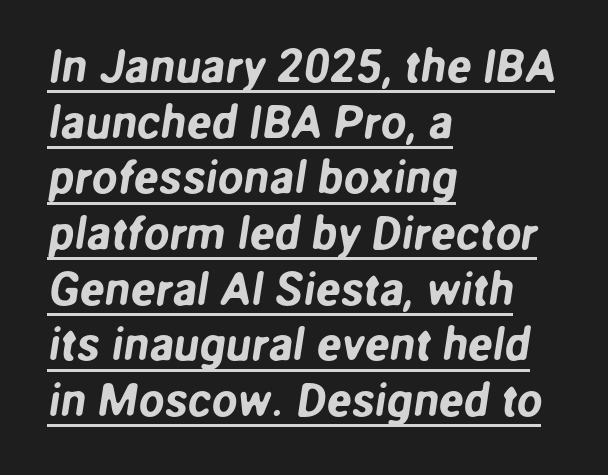
Q: Is the typeface a serif or a sans-serif typeface? A: Sans-serif.
Q: Is the text underlined? A: Yes.
Q: How is the paragraph aligned? A: Left-aligned.
Q: Is the spacing between letters normal or unusually wide? A: Normal.
Q: Width (condensed, normal, or wide)? A: Normal.
Q: Stroke contrast? A: Low.
Q: x-height? A: Medium.
Q: Monospaced? A: No.
